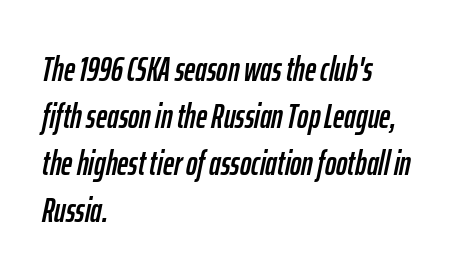
{"italic": "yes", "lean": "right", "slant_degrees": 12, "width": "condensed", "stroke_contrast": "low", "x_height": "medium", "monospaced": "no", "underline": "no", "align": "left", "line_spacing": "normal", "line_spacing_ratio": 1.38, "letter_spacing": "normal", "letter_spacing_em": 0.0, "glyph_px": 34}
